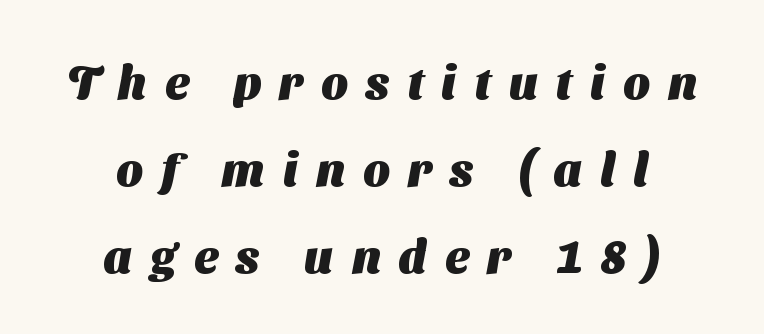
The image shows 46 px heavy sans-serif type; set centered, line spacing 1.89x, unusually wide letter spacing (+0.4 em), not underlined; medium stroke contrast and a medium x-height.
